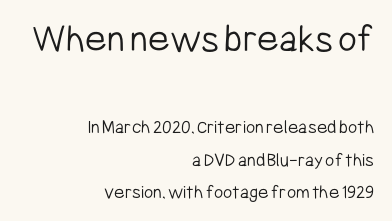
{"serif": "no", "italic": "no", "bold": "no", "weight": "light", "width": "condensed", "stroke_contrast": "low", "x_height": "medium", "monospaced": "no", "underline": "no", "align": "right", "line_spacing": "normal", "line_spacing_ratio": 1.62, "letter_spacing": "normal", "letter_spacing_em": 0.0, "larger_block": "first", "size_ratio": 2.05, "glyph_px": 41}
